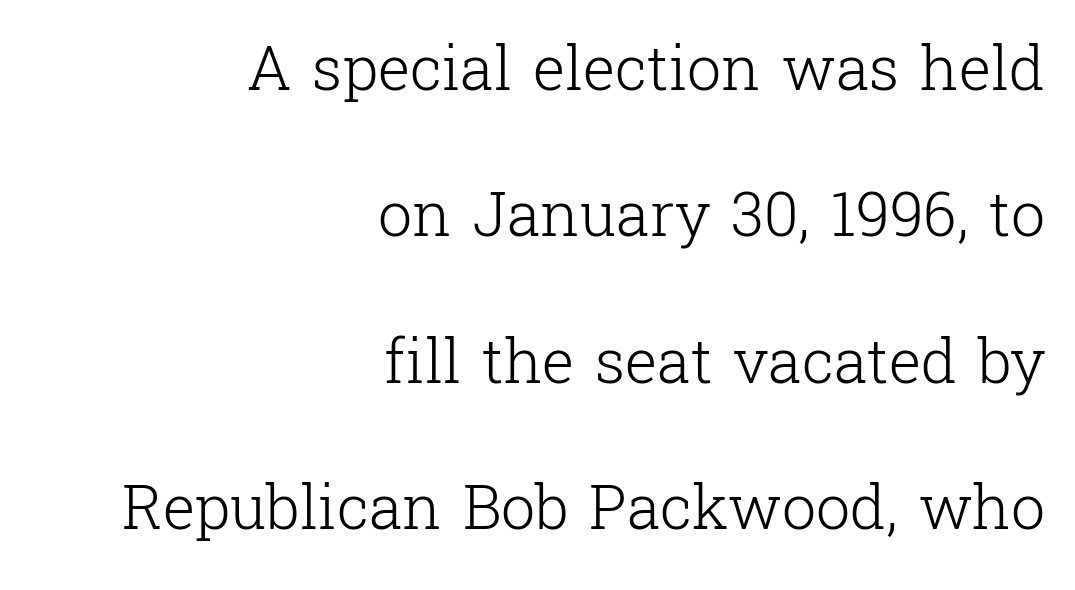
{"serif": "yes", "italic": "no", "bold": "no", "weight": "light", "width": "normal", "stroke_contrast": "low", "x_height": "medium", "monospaced": "no", "underline": "no", "align": "right", "line_spacing": "loose", "line_spacing_ratio": 2.4, "letter_spacing": "normal", "letter_spacing_em": 0.0, "glyph_px": 61}
